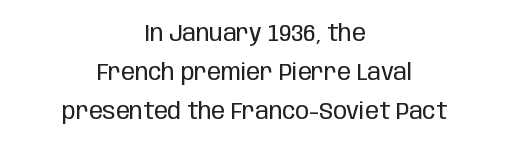
Q: Is the text bold? A: No.
Q: Is the text italic (slanted)? A: No, it is upright.
Q: Is the text underlined? A: No.
Q: How is the paragraph aligned? A: Centered.
Q: Is the spacing between letters normal or unusually wide? A: Normal.
Q: Is the spacing between lines tight, normal or loose? A: Normal.
